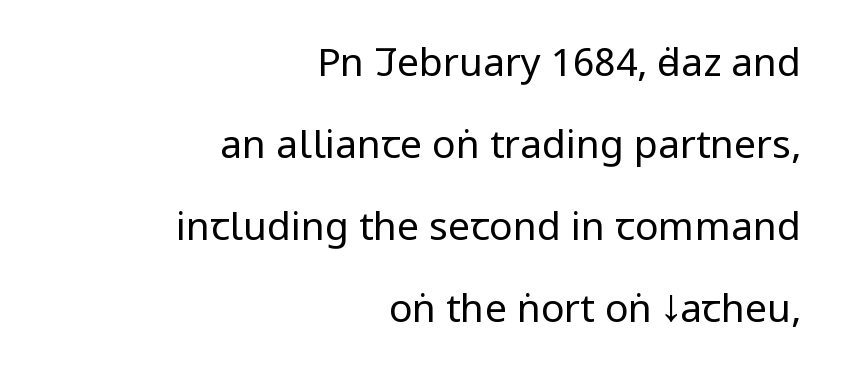
Weight: not bold — regular or lighter. Leading: increased. The lines are quadded right. Decoration check: the copy has no underline.
